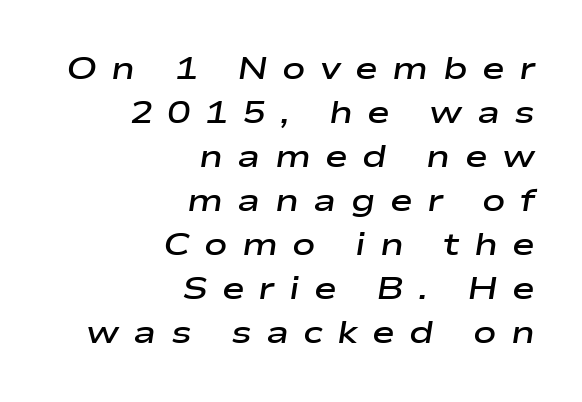
Q: Is the text bold? A: Semi-bold.
Q: Is the text italic (slanted)? A: Yes, it leans right by about 9 degrees.
Q: Is the text underlined? A: No.
Q: How is the paragraph aligned? A: Right-aligned.
Q: Is the spacing between letters normal or unusually wide? A: Unusually wide.
Q: Is the spacing between lines tight, normal or loose? A: Normal.
Q: Width (condensed, normal, or wide)? A: Wide.
Q: Stroke contrast? A: Low.
Q: x-height? A: Medium.
Q: Monospaced? A: No.
